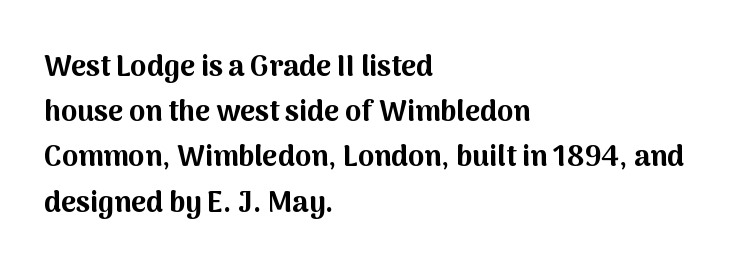
{"serif": "no", "italic": "no", "bold": "yes", "weight": "bold", "width": "normal", "stroke_contrast": "medium", "x_height": "medium", "monospaced": "no", "underline": "no", "align": "left", "line_spacing": "normal", "line_spacing_ratio": 1.56, "letter_spacing": "normal", "letter_spacing_em": 0.0, "glyph_px": 29}
